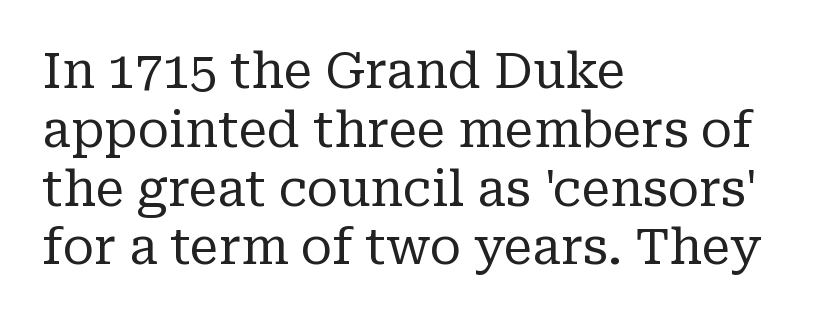
{"serif": "yes", "italic": "no", "bold": "no", "weight": "regular", "width": "normal", "stroke_contrast": "low", "x_height": "medium", "monospaced": "no", "underline": "no", "align": "left", "line_spacing_ratio": 1.2, "letter_spacing": "normal", "letter_spacing_em": 0.0, "glyph_px": 49}
